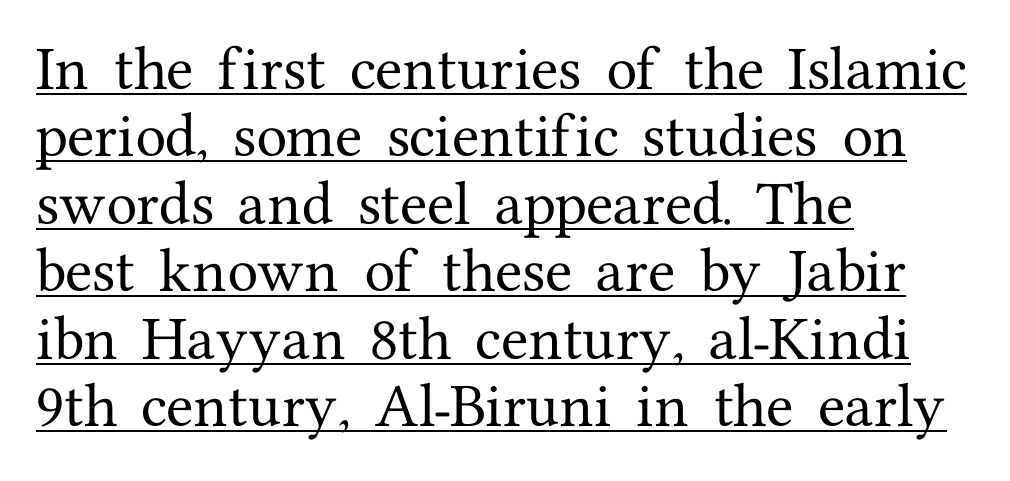
The image shows 50 px serif type, upright; set left-aligned, normal line spacing (1.35x), normal letter spacing, underlined; medium stroke contrast and a medium x-height.
